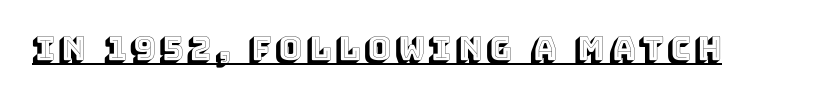
{"italic": "no", "width": "normal", "x_height": "large", "monospaced": "no", "underline": "yes", "glyph_px": 32}
